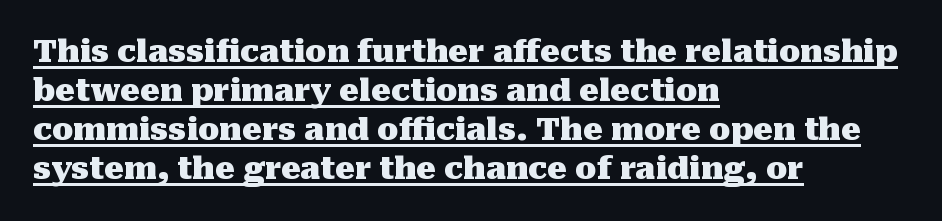
The image shows 31 px heavy serif type, upright; set left-aligned, normal line spacing (1.26x), normal letter spacing, underlined; medium stroke contrast and a medium x-height.
